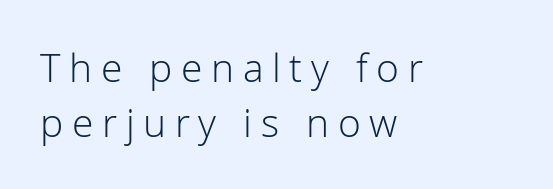
Each letter keeps its own natural width here, so spacing adapts to shape. These lines are composed in type without serifs. The letters stand straight up with perfectly vertical stems. Words float on clear page, feet unadorned. The setting favours the left margin, as ordinary paragraphs usually do.
